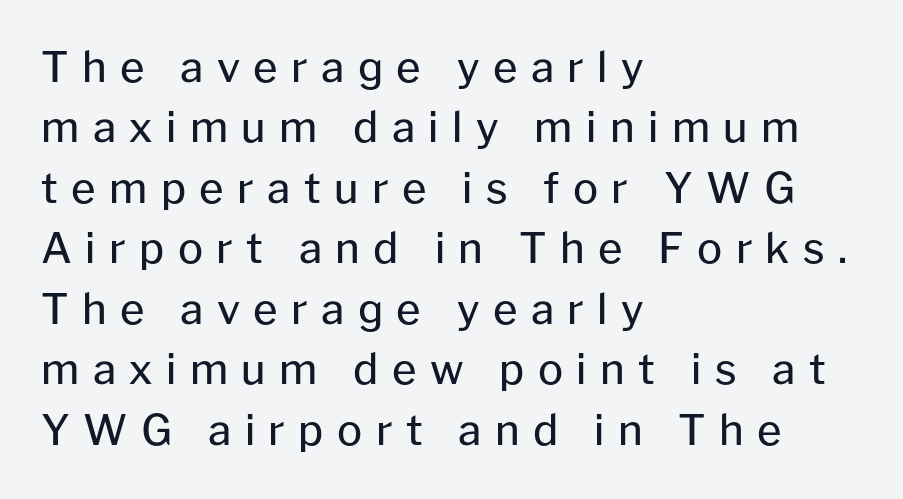
The image shows 42 px regular-weight sans-serif type, upright; set left-aligned, normal line spacing (1.44x), unusually wide letter spacing (+0.32 em), not underlined; low stroke contrast and a medium x-height.
